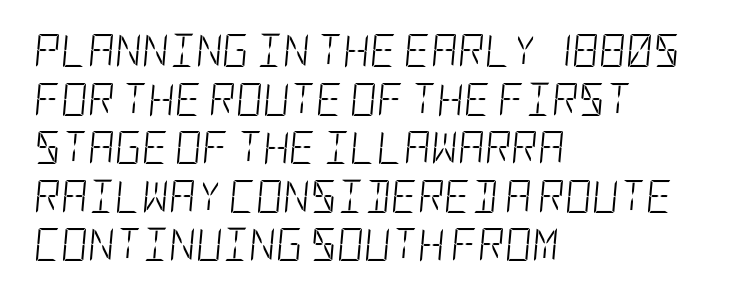
The image shows 33 px light, condensed type, italic (leaning right); set left-aligned, normal line spacing (1.47x), normal letter spacing, not underlined; low stroke contrast and a large x-height.
